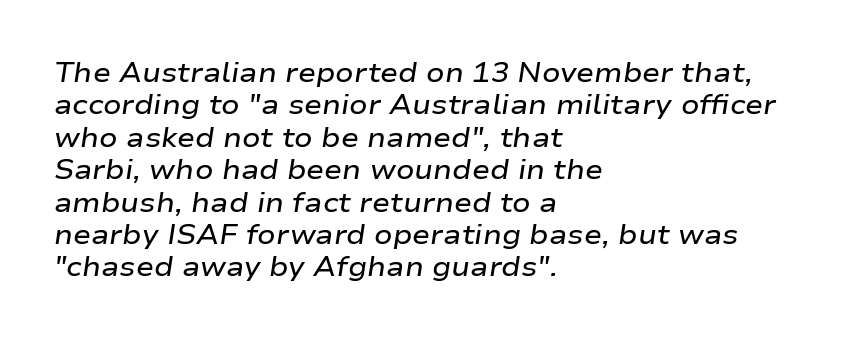
A student would call this left alignment; a typographer would say flush left, rag right. Slant detected: the letters are inclined. Any mark beneath the type? The region is blank. Observe the ordinary spacing: letters are neighbours, not strangers.
